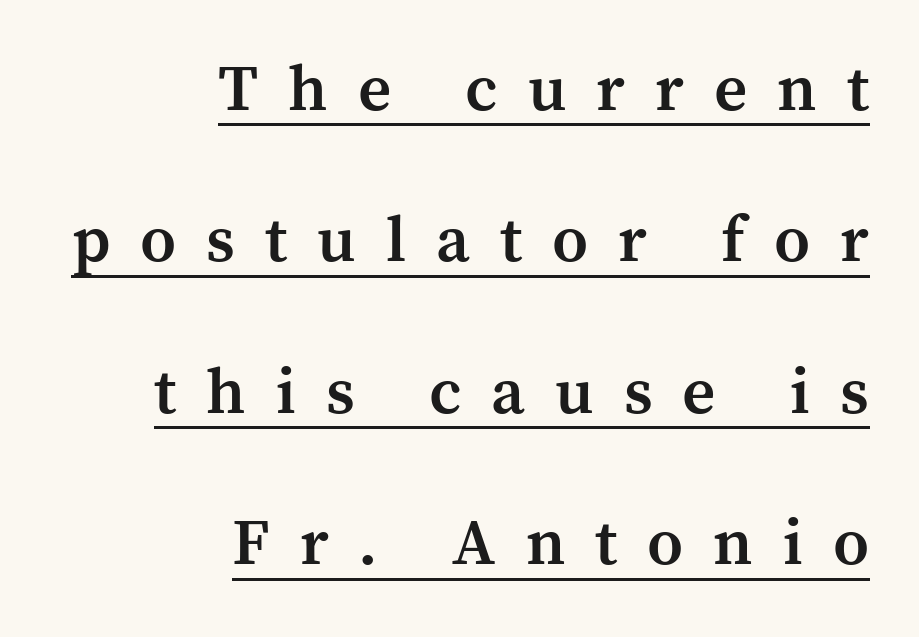
{"serif": "yes", "italic": "no", "bold": "semi", "weight": "semibold", "width": "normal", "stroke_contrast": "medium", "x_height": "medium", "monospaced": "no", "underline": "yes", "align": "right", "line_spacing": "loose", "line_spacing_ratio": 2.33, "letter_spacing": "wide", "letter_spacing_em": 0.46, "glyph_px": 65}
